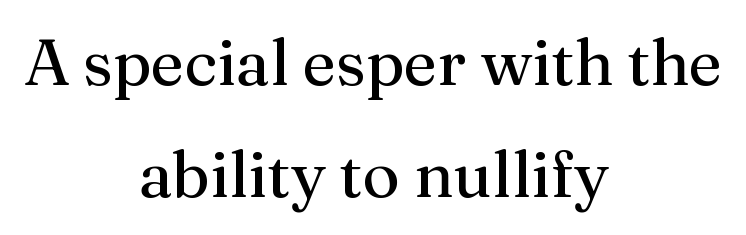
The image shows 65 px regular-weight serif type, upright; set centered, line spacing 1.72x, normal letter spacing, not underlined; medium stroke contrast and a medium x-height.
